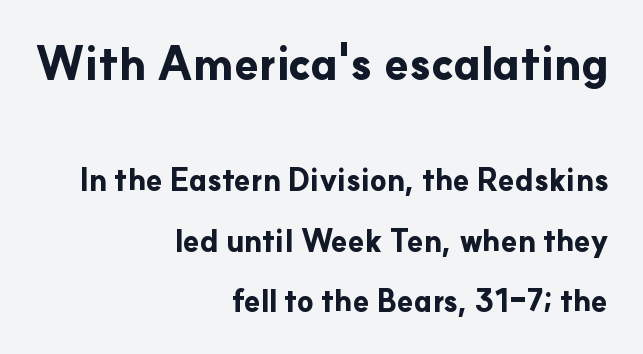
{"serif": "no", "italic": "no", "bold": "yes", "weight": "bold", "width": "normal", "stroke_contrast": "low", "x_height": "small", "monospaced": "no", "underline": "no", "align": "right", "line_spacing": "loose", "line_spacing_ratio": 2.01, "letter_spacing": "normal", "letter_spacing_em": 0.0, "larger_block": "first", "size_ratio": 1.5, "glyph_px": 45}
